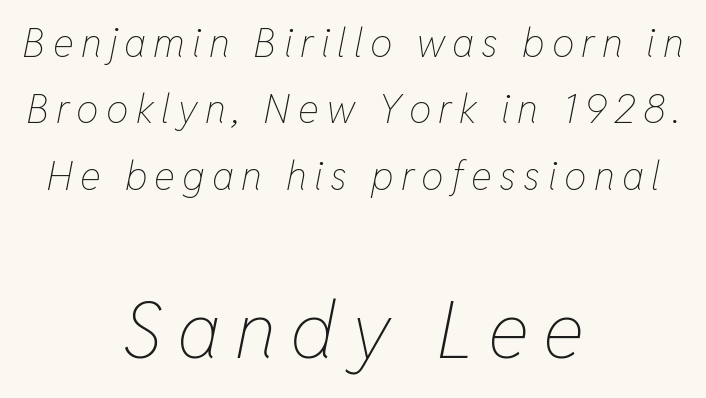
{"italic": "yes", "lean": "right", "slant_degrees": 11, "bold": "no", "weight": "thin", "width": "condensed", "stroke_contrast": "low", "x_height": "medium", "monospaced": "no", "underline": "no", "align": "center", "line_spacing": "normal", "line_spacing_ratio": 1.66, "larger_block": "second", "size_ratio": 1.98, "glyph_px": 79}
